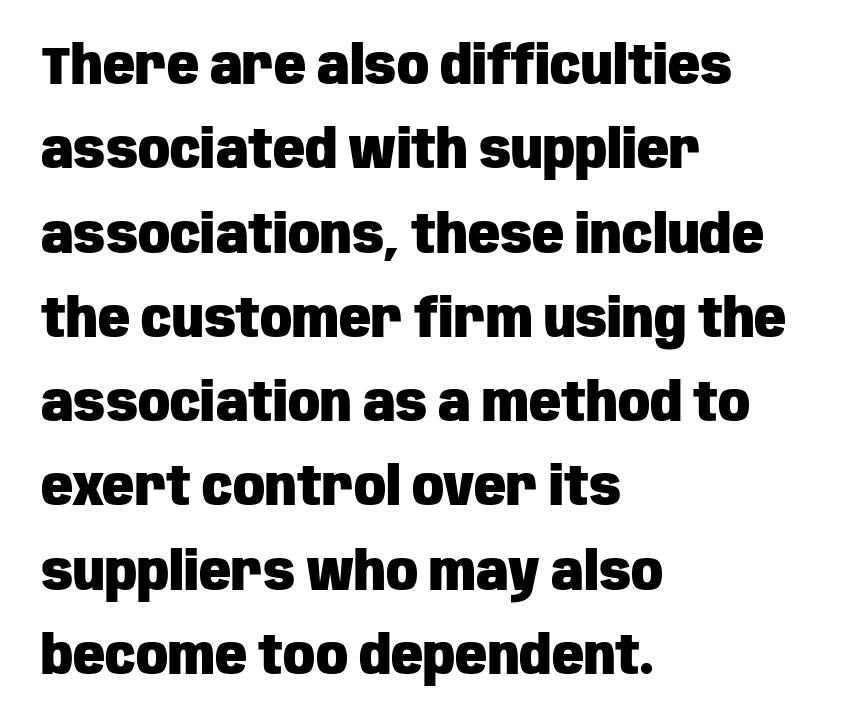
The image shows 53 px heavy, condensed sans-serif type, upright; set left-aligned, normal line spacing (1.59x), normal letter spacing, not underlined; low stroke contrast and a large x-height.
